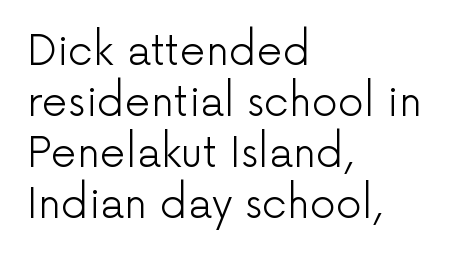
{"serif": "no", "italic": "no", "bold": "no", "weight": "light", "width": "normal", "stroke_contrast": "low", "x_height": "medium", "monospaced": "no", "underline": "no", "align": "left", "line_spacing_ratio": 1.24, "letter_spacing": "normal", "letter_spacing_em": 0.0, "glyph_px": 41}
